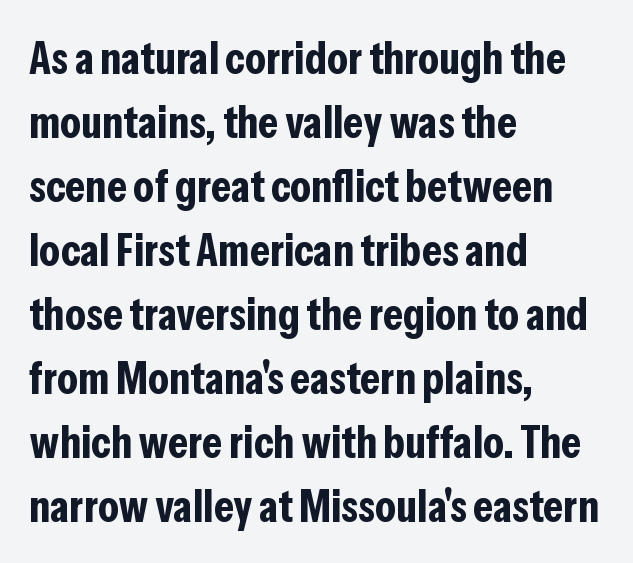
{"serif": "no", "italic": "no", "bold": "yes", "weight": "bold", "width": "condensed", "stroke_contrast": "low", "x_height": "medium", "monospaced": "no", "underline": "no", "align": "left", "line_spacing": "normal", "line_spacing_ratio": 1.39, "letter_spacing": "normal", "letter_spacing_em": 0.0, "glyph_px": 46}
